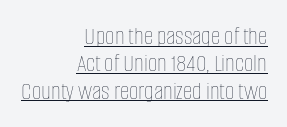
Compared with undecorated copy, this sample adds a rule below the words. This sample is right-justified, so line beginnings fall wherever the words allow. Nothing unusual about the tracking: characters are spaced as the font intends. The typography opts for an upright posture over an oblique one. Counters stay open thanks to moderate or lighter strokes. Students, observe: this is what under-led, compact text looks like.
